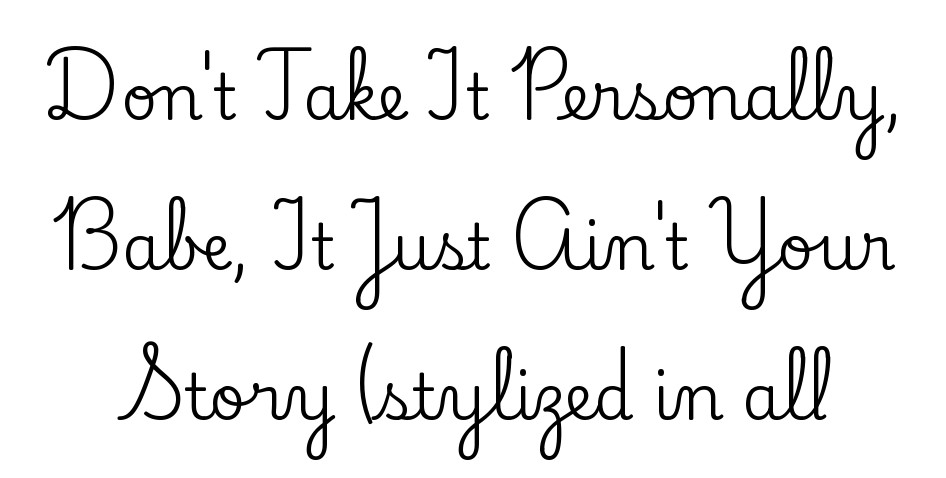
Q: Is the text italic (slanted)? A: No, it is upright.
Q: Is the typeface a serif or a sans-serif typeface? A: Serif.
Q: Is the text underlined? A: No.
Q: Is the spacing between letters normal or unusually wide? A: Normal.
Q: Is the spacing between lines tight, normal or loose? A: Loose.
Q: Width (condensed, normal, or wide)? A: Normal.
Q: Stroke contrast? A: Low.
Q: x-height? A: Small.
Q: Monospaced? A: No.
